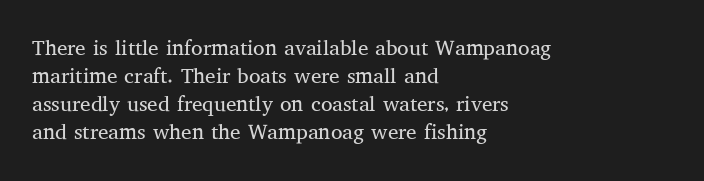
Visually the block forms a straight wall on the left and a jagged coastline on the right. Style check: upright. Bold? No — there's no thickening of the strokes. Notice how descenders clear the ascenders below comfortably — that's standard leading. Each word holds together tightly as a unit, with standard inter-letter gaps.
